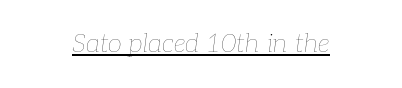
Quick note: underline on. Does the copy run flush right? No — it is centered line by line. There's an unmistakable incline to the writing here. Weight: regular or lighter. Glyph-to-glyph distance matches everyday printed text.
